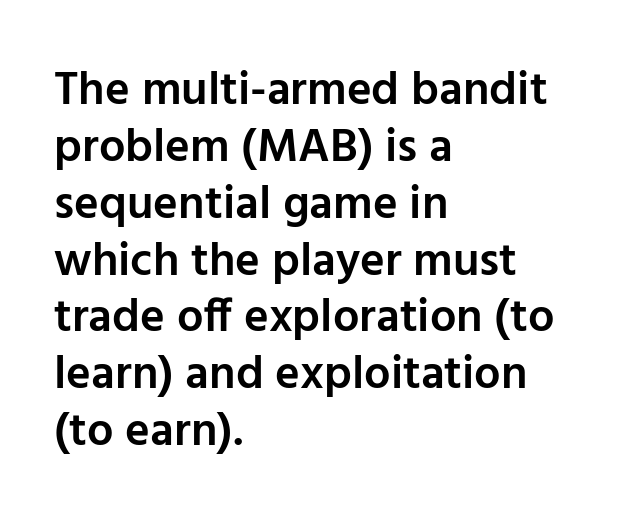
Q: Is the text bold? A: Semi-bold.
Q: Is the text italic (slanted)? A: No, it is upright.
Q: Is the typeface a serif or a sans-serif typeface? A: Sans-serif.
Q: Is the text underlined? A: No.
Q: How is the paragraph aligned? A: Left-aligned.
Q: Is the spacing between letters normal or unusually wide? A: Normal.
Q: Width (condensed, normal, or wide)? A: Normal.
Q: Stroke contrast? A: Low.
Q: x-height? A: Medium.
Q: Monospaced? A: No.
